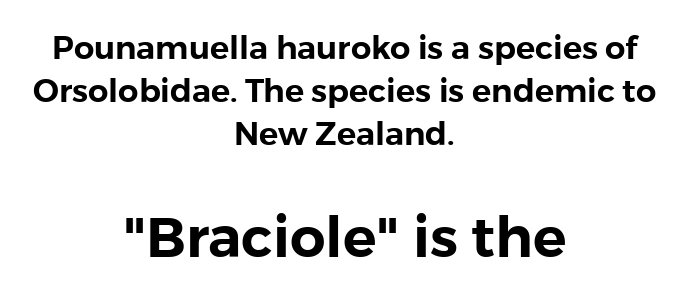
Of the two passages, the one underneath uses the larger point size. Casual observation: everything's sitting right in the middle. Each word holds together tightly as a unit, with standard inter-letter gaps. Descender tails drop into unmarked territory. Leading: standard. Do the characters align in a grid? No, the font is proportional.
